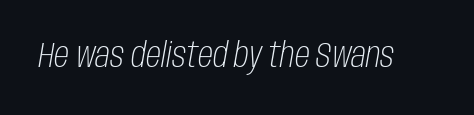
The glyphs are unaccompanied by any horizontal stroke below them. Looks like regular typesetting: each glyph gets only the width it needs. The strokes carry an ordinary text weight at most. The horizontal fit of the characters is conventional and even.
